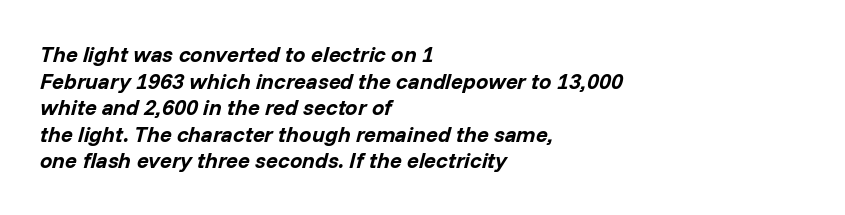
{"italic": "yes", "lean": "right", "slant_degrees": 14, "bold": "yes", "underline": "no", "align": "left", "line_spacing_ratio": 1.21, "letter_spacing": "normal", "letter_spacing_em": 0.0, "glyph_px": 22}
